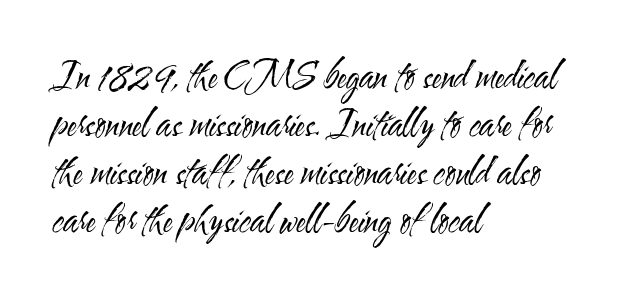
{"serif": "no", "bold": "no", "weight": "regular", "width": "condensed", "stroke_contrast": "medium", "x_height": "small", "monospaced": "no", "underline": "no", "align": "left", "line_spacing": "normal", "line_spacing_ratio": 1.33, "letter_spacing": "normal", "letter_spacing_em": 0.0, "glyph_px": 36}
